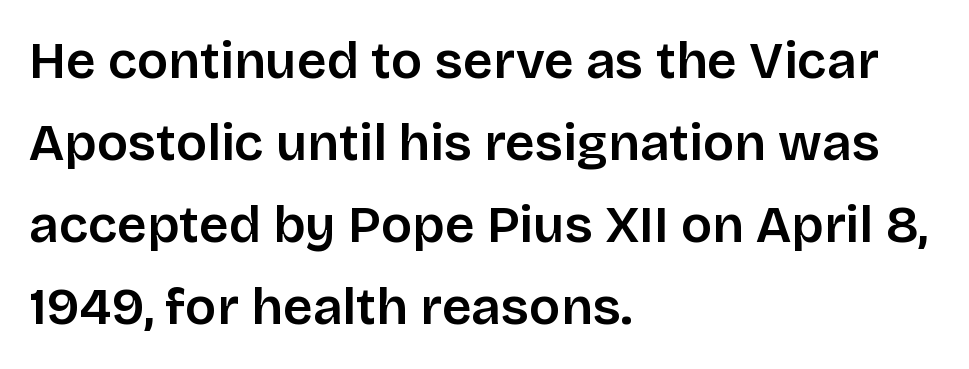
This rendering leaves character spacing at its baseline value. To sum up the face: it is a sans, with no serifs. Is this a fixed-width face? No — the glyphs have proportional, varying widths. Visually the block forms a straight wall on the left and a jagged coastline on the right. Just letters on the line, the space beneath them empty. A typesetter would mark this as roman, not italic.
